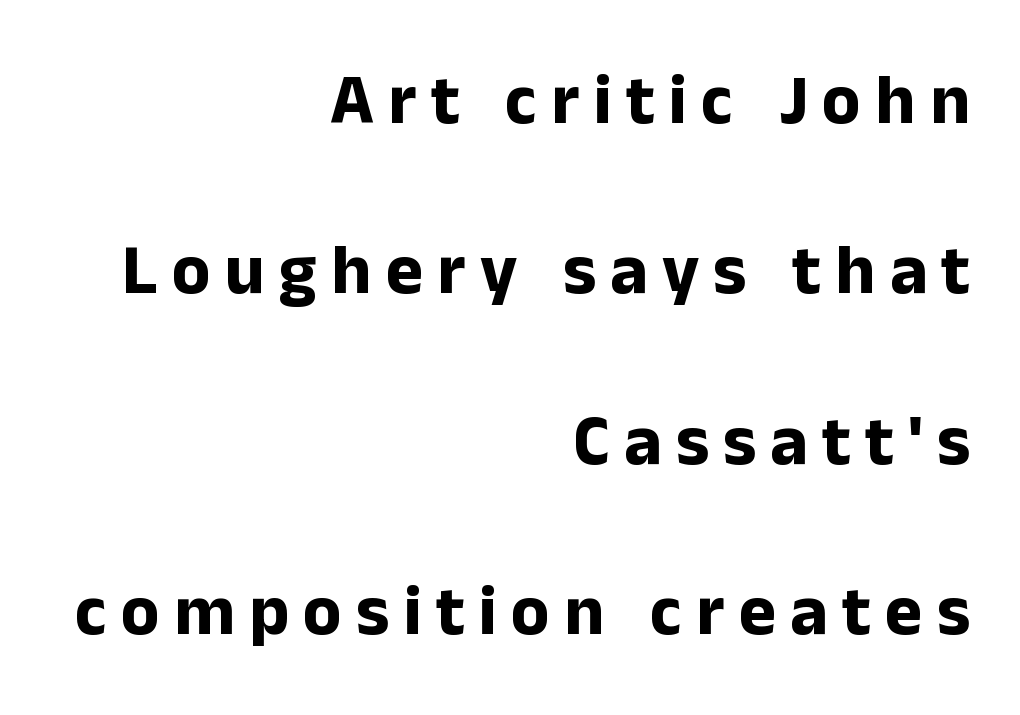
The area under the type is left untouched. The passage shown is typed in a proportional face where columns would drift. The rendering anchors every line to the right-hand side. Glyph-to-glyph distance is far greater than everyday printed text. You could fit nearly another row in the gap between these rows. In terms of letterform style, serifs are entirely absent.
